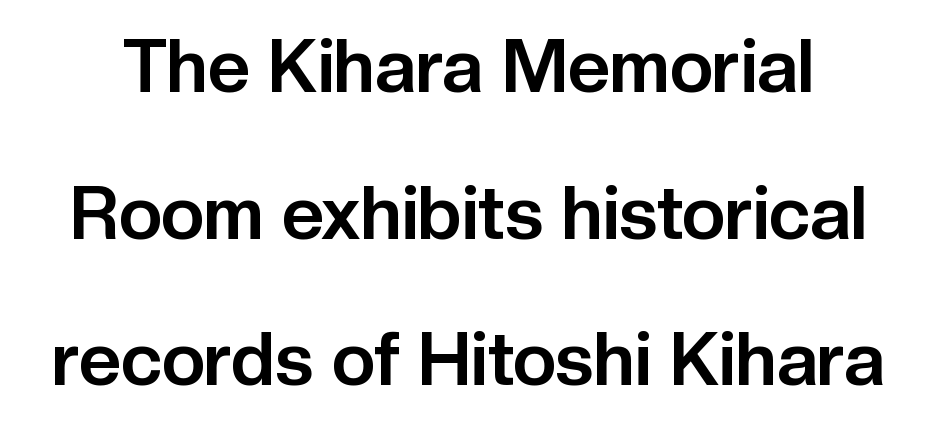
{"serif": "no", "italic": "no", "bold": "yes", "weight": "bold", "width": "normal", "stroke_contrast": "low", "x_height": "medium", "monospaced": "no", "underline": "no", "line_spacing": "loose", "line_spacing_ratio": 1.98, "letter_spacing": "normal", "letter_spacing_em": 0.0, "glyph_px": 74}
